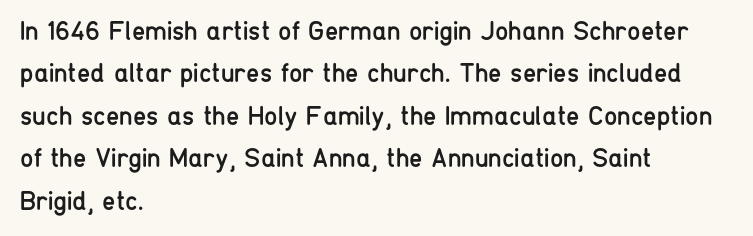
The image shows 27 px text type, upright; set left-aligned, normal line spacing (1.57x), normal letter spacing, not underlined.
